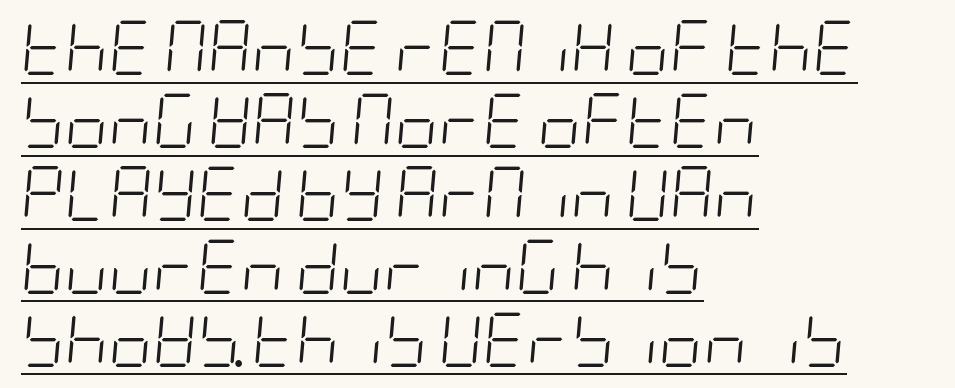
{"italic": "yes", "lean": "right", "slant_degrees": 5, "bold": "no", "weight": "light", "width": "condensed", "stroke_contrast": "low", "x_height": "large", "underline": "yes", "align": "left", "line_spacing": "normal", "line_spacing_ratio": 1.35, "letter_spacing": "normal", "letter_spacing_em": 0.0, "glyph_px": 54}
